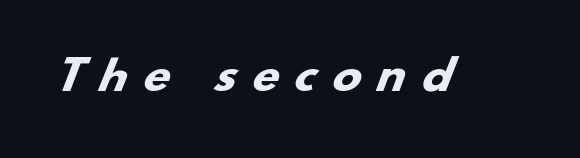
{"serif": "no", "bold": "yes", "weight": "heavy", "width": "wide", "stroke_contrast": "low", "x_height": "small", "monospaced": "no", "underline": "no", "letter_spacing": "wide", "letter_spacing_em": 0.45, "glyph_px": 39}
